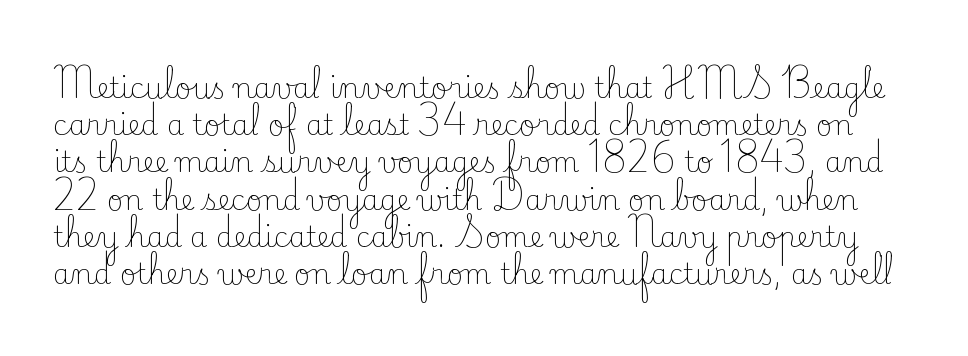
Q: Is the text bold? A: No.
Q: Is the text italic (slanted)? A: No, it is upright.
Q: Is the typeface a serif or a sans-serif typeface? A: Serif.
Q: Is the text underlined? A: No.
Q: Is the spacing between letters normal or unusually wide? A: Normal.
Q: Is the spacing between lines tight, normal or loose? A: Normal.
Q: Width (condensed, normal, or wide)? A: Normal.
Q: Stroke contrast? A: Low.
Q: x-height? A: Small.
Q: Monospaced? A: No.
